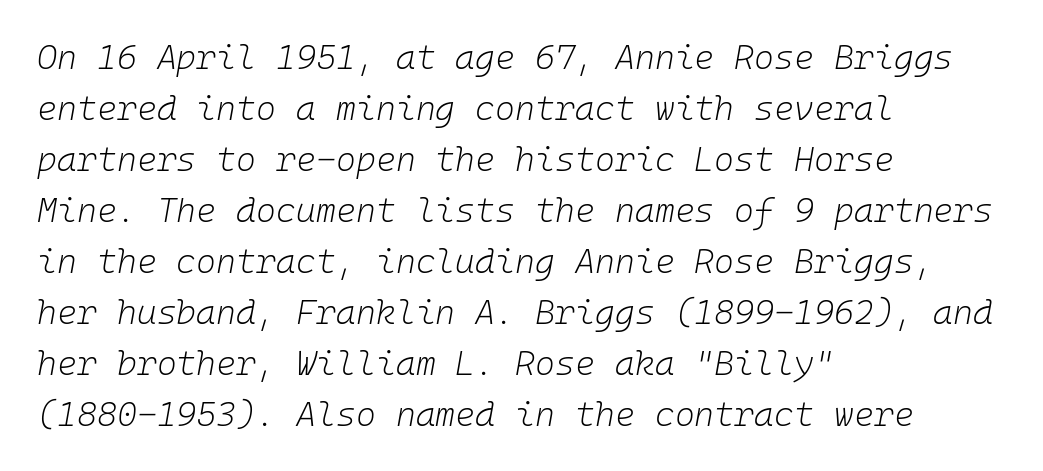
Q: Is the text bold? A: No.
Q: Is the text italic (slanted)? A: Yes, it leans right by about 10 degrees.
Q: Is the text underlined? A: No.
Q: How is the paragraph aligned? A: Left-aligned.
Q: Is the spacing between letters normal or unusually wide? A: Normal.
Q: Is the spacing between lines tight, normal or loose? A: Normal.
Q: Width (condensed, normal, or wide)? A: Normal.
Q: Stroke contrast? A: Low.
Q: x-height? A: Medium.
Q: Monospaced? A: Yes.
